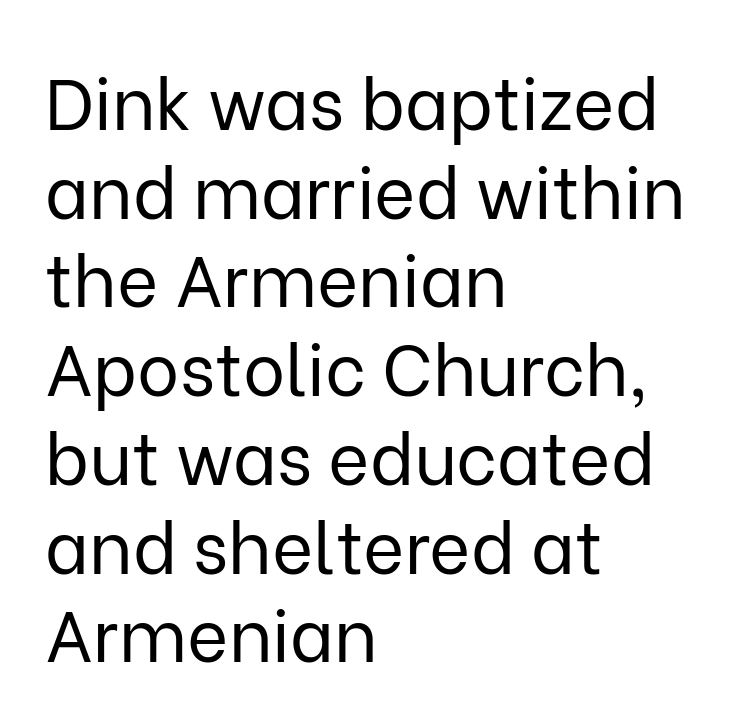
Upright lettering throughout. Tracking value appears to be zero — textbook default spacing. This sample has the flowing, uneven cadence of proportional lettering. Vertical stems look standard width or narrower in stroke. Is this a sans? Yes — the strokes have no serifs. The rows are spaced the way most documents space them.
